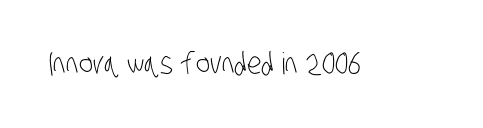
The image shows 30 px light, condensed sans-serif type; set normal letter spacing, not underlined; low stroke contrast and a large x-height.
